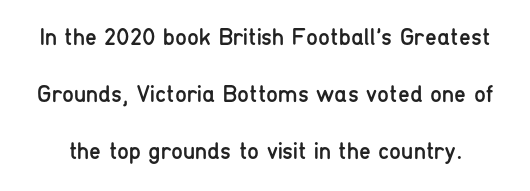
The image shows 24 px text type, upright; set loose line spacing (2.37x), normal letter spacing, not underlined.
